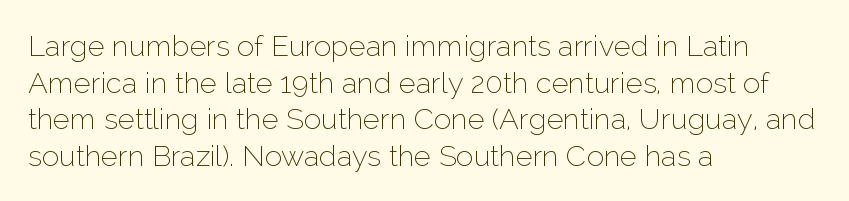
The image shows 29 px thin sans-serif type, upright; set left-aligned, normal line spacing (1.26x), normal letter spacing, not underlined; low stroke contrast and a medium x-height.
